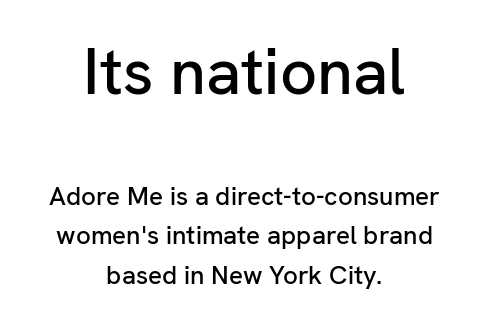
The image shows 65 px sans-serif type, upright; set centered, normal line spacing (1.51x), normal letter spacing, not underlined; the first (top) block is 2.5x larger; low stroke contrast and a medium x-height.
